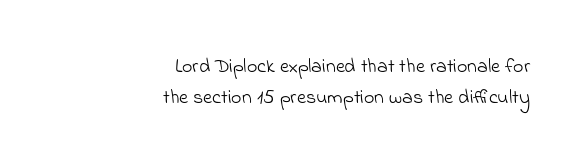
In terms of letterspacing, this is plain default setting. Horizontal bands of white between lines are of average thickness. Words float on clear page, feet unadorned. The characters are drawn with everyday or finer stroke widths. These lines stack with their right ends in a neat column.
